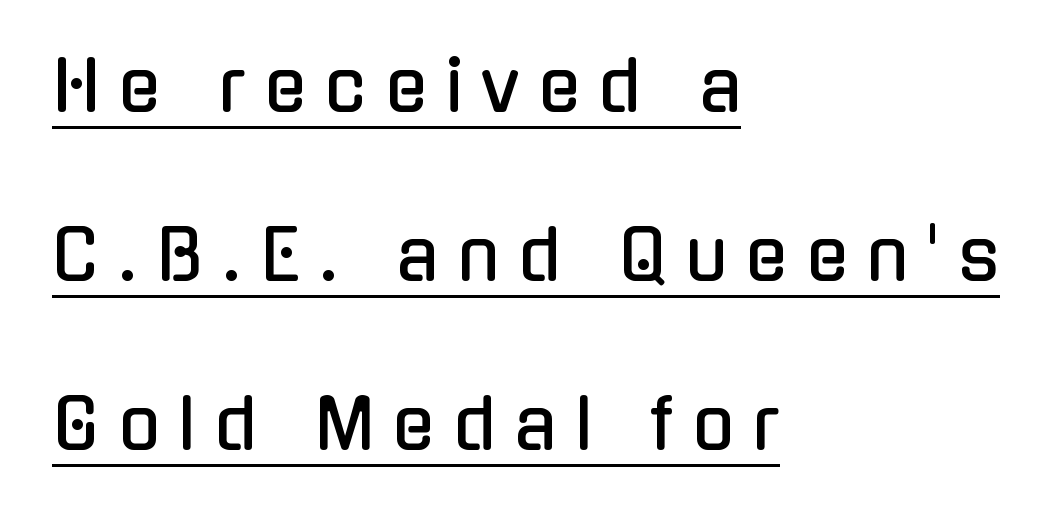
{"serif": "no", "italic": "no", "width": "condensed", "stroke_contrast": "low", "x_height": "medium", "monospaced": "no", "underline": "yes", "align": "left", "line_spacing": "loose", "line_spacing_ratio": 2.45, "letter_spacing": "wide", "letter_spacing_em": 0.27, "glyph_px": 69}
